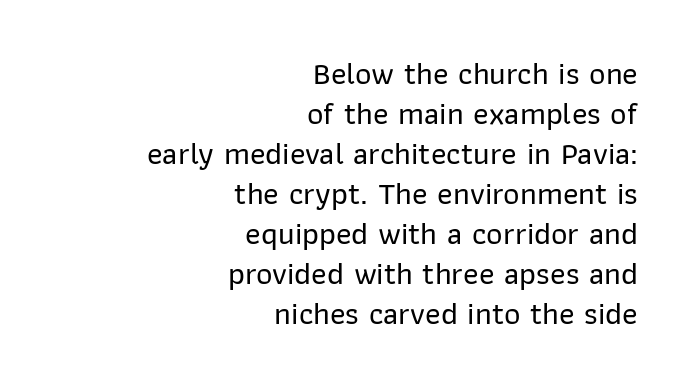
The image shows 32 px sans-serif type, upright; set right-aligned, normal line spacing (1.25x), normal letter spacing, not underlined; low stroke contrast and a medium x-height.
